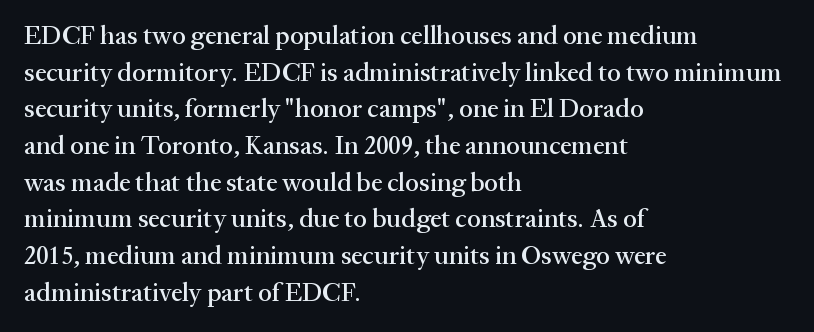
{"italic": "no", "underline": "no", "align": "left", "line_spacing": "normal", "line_spacing_ratio": 1.41, "letter_spacing": "normal", "letter_spacing_em": 0.0, "glyph_px": 26}
